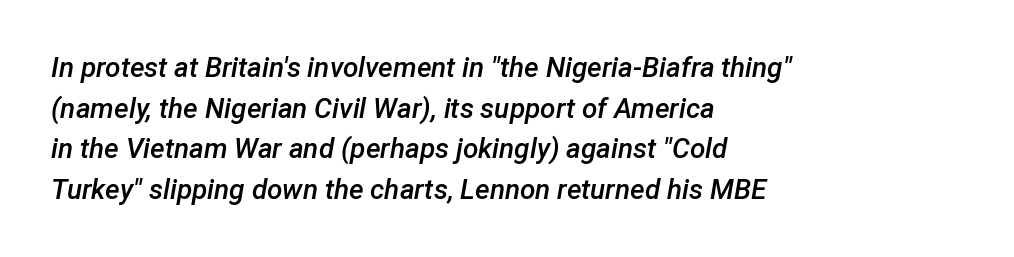
The image shows 28 px semibold type, italic (leaning right); set left-aligned, normal line spacing (1.45x), normal letter spacing, not underlined; low stroke contrast and a medium x-height.
